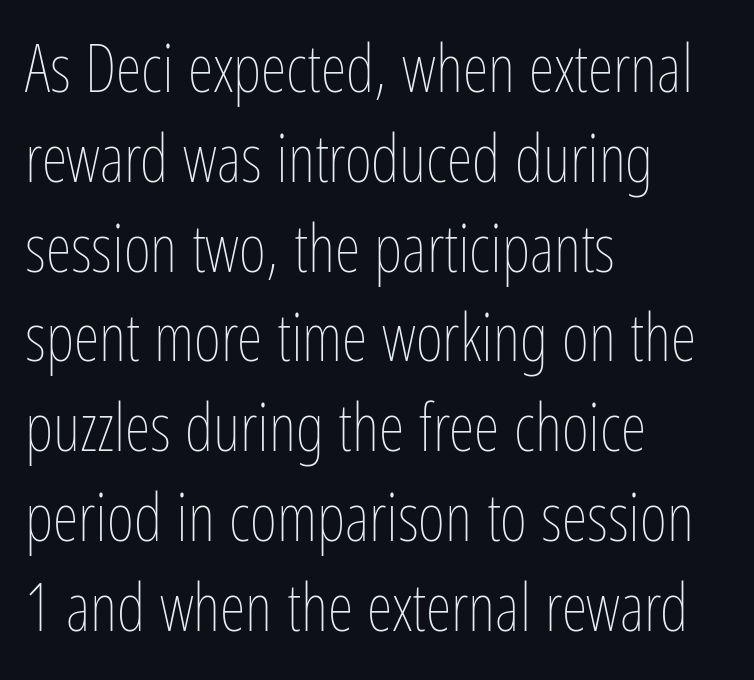
Q: Is the text bold? A: No.
Q: Is the text italic (slanted)? A: No, it is upright.
Q: Is the text underlined? A: No.
Q: How is the paragraph aligned? A: Left-aligned.
Q: Is the spacing between letters normal or unusually wide? A: Normal.
Q: Is the spacing between lines tight, normal or loose? A: Normal.
Q: Width (condensed, normal, or wide)? A: Condensed.
Q: Stroke contrast? A: Low.
Q: x-height? A: Medium.
Q: Monospaced? A: No.
